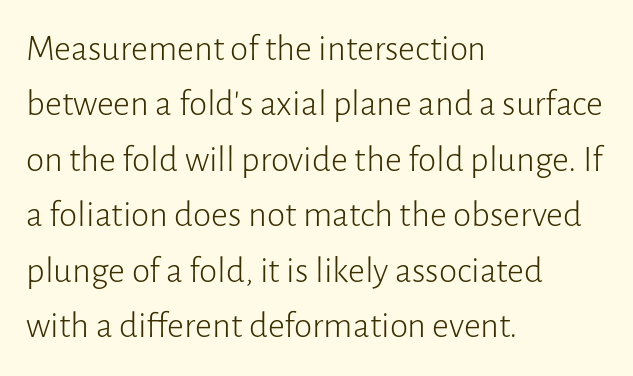
The letters stand upright; this is a roman face. Weight class: somewhere from thin through regular. The ragged edge is on the right, which tells us the setting is flush left. What's the leading like? Ordinary, nothing unusual. A sans-serif font was chosen for this passage. Check the space under the baseline: it is left empty.
